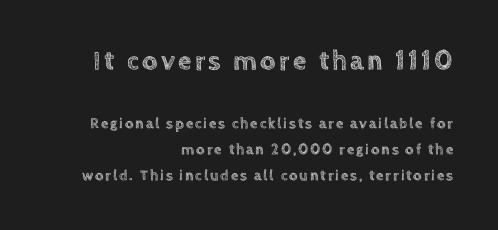
The image shows 27 px text type, upright; set right-aligned, line spacing 1.74x, not underlined; the first (top) block is 1.8x larger.
